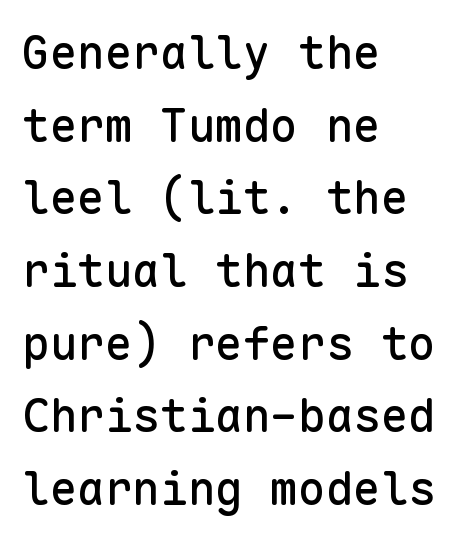
How are the letters spaced? Ordinarily, with no added tracking. Horizontal bands of white between lines are of average thickness. Observe the absence of serifs on each vertical stroke in this sample. You could count columns in this text — the font is strictly monospaced.
